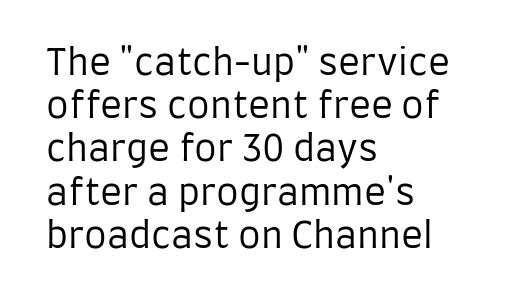
Q: Is the text bold? A: No.
Q: Is the text italic (slanted)? A: No, it is upright.
Q: Is the typeface a serif or a sans-serif typeface? A: Sans-serif.
Q: Is the text underlined? A: No.
Q: How is the paragraph aligned? A: Left-aligned.
Q: Is the spacing between letters normal or unusually wide? A: Normal.
Q: Width (condensed, normal, or wide)? A: Condensed.
Q: Stroke contrast? A: Low.
Q: x-height? A: Large.
Q: Monospaced? A: No.
